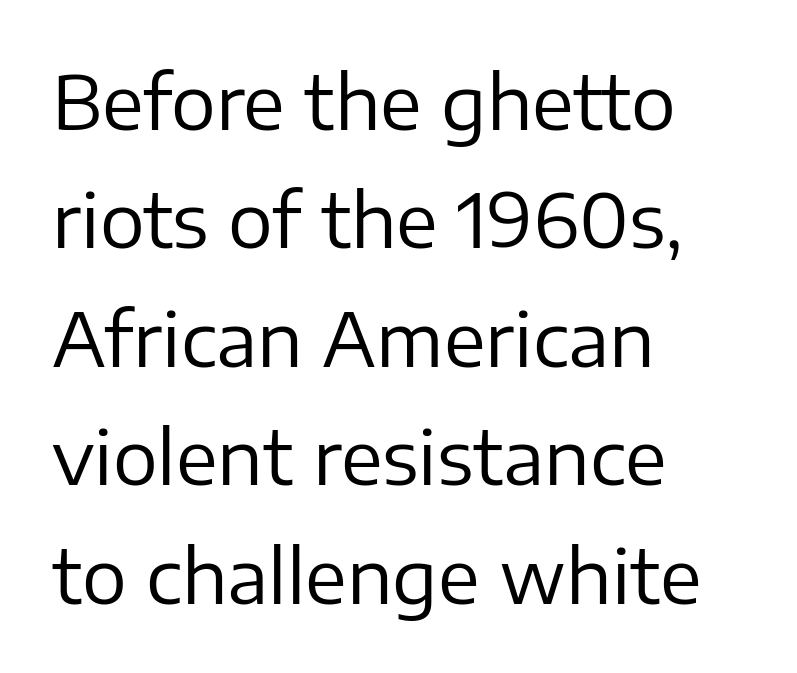
Q: Is the text bold? A: No.
Q: Is the text italic (slanted)? A: No, it is upright.
Q: Is the typeface a serif or a sans-serif typeface? A: Sans-serif.
Q: Is the text underlined? A: No.
Q: How is the paragraph aligned? A: Left-aligned.
Q: Is the spacing between letters normal or unusually wide? A: Normal.
Q: Is the spacing between lines tight, normal or loose? A: Normal.
Q: Width (condensed, normal, or wide)? A: Normal.
Q: Stroke contrast? A: Low.
Q: x-height? A: Medium.
Q: Monospaced? A: No.
